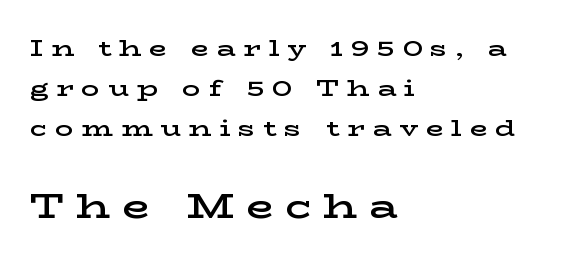
{"serif": "yes", "italic": "no", "bold": "semi", "weight": "semibold", "width": "wide", "stroke_contrast": "low", "x_height": "medium", "monospaced": "no", "underline": "no", "align": "left", "line_spacing_ratio": 1.74, "letter_spacing": "wide", "letter_spacing_em": 0.34, "larger_block": "second", "size_ratio": 1.52, "glyph_px": 35}
